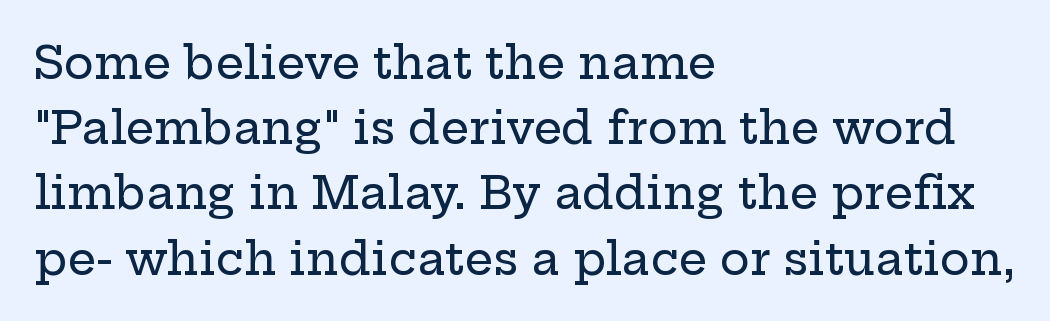
The image shows 45 px wide serif type, upright; set left-aligned, normal line spacing (1.45x), normal letter spacing, not underlined; low stroke contrast and a medium x-height.
